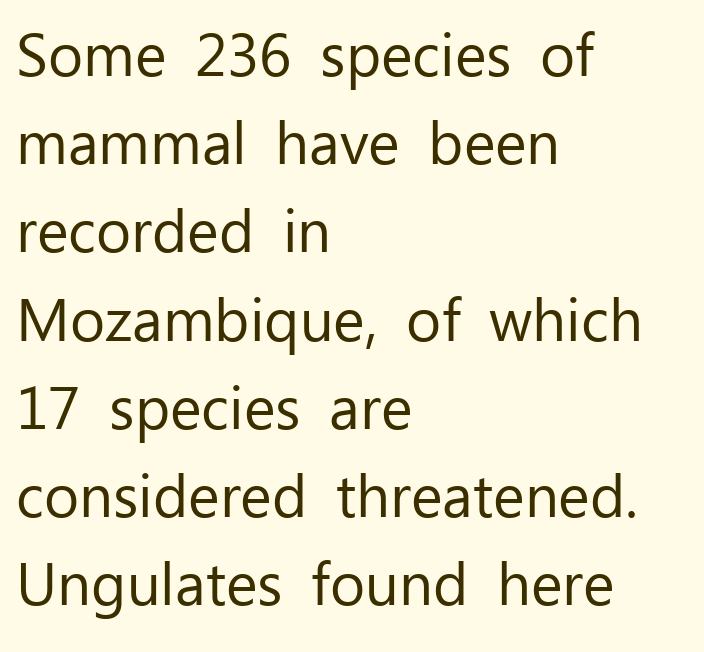
The image shows 60 px regular-weight sans-serif type, upright; set left-aligned, normal line spacing (1.47x), normal letter spacing, not underlined; low stroke contrast and a medium x-height.
